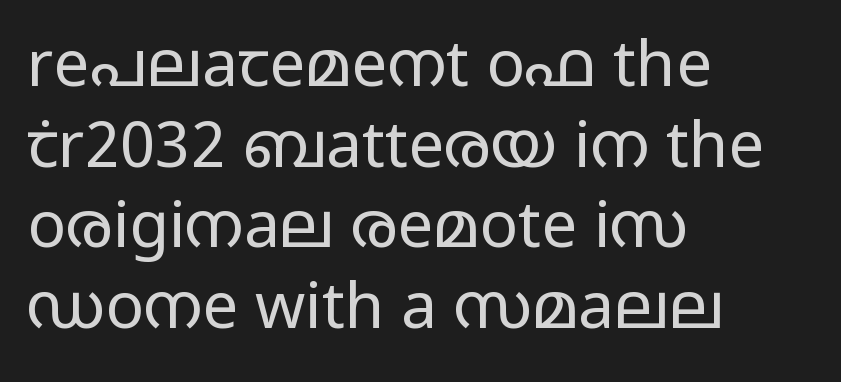
Q: Is the text bold? A: No.
Q: Is the text italic (slanted)? A: No, it is upright.
Q: Is the typeface a serif or a sans-serif typeface? A: Sans-serif.
Q: Is the text underlined? A: No.
Q: How is the paragraph aligned? A: Left-aligned.
Q: Is the spacing between letters normal or unusually wide? A: Normal.
Q: Is the spacing between lines tight, normal or loose? A: Normal.
Q: Width (condensed, normal, or wide)? A: Wide.
Q: Stroke contrast? A: Low.
Q: x-height? A: Medium.
Q: Monospaced? A: No.
